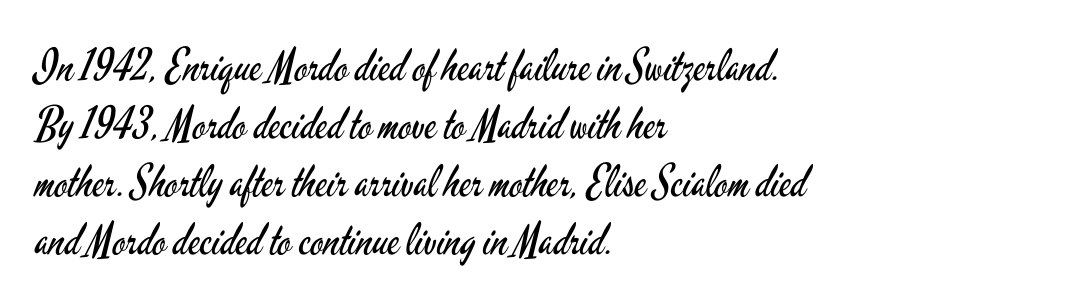
You could not count columns in this text — the font is proportionally spaced. Nothing unusual about the tracking: characters are spaced as the font intends. Type style note: lacks serifs. Honestly, there is no underline to notice here at all. Stroke thickness stays within the range of a standard reading face or lighter.
